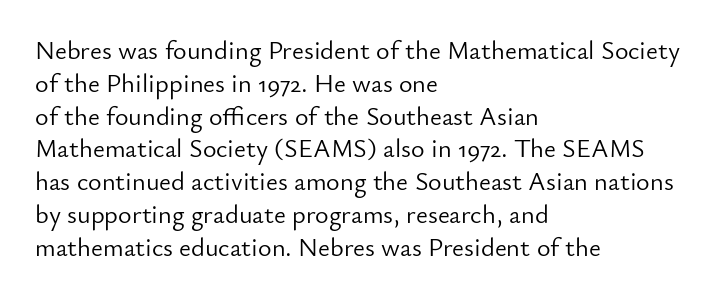
Check the space under the baseline: it is left empty. Posture: upright roman. Is the type heavy? It reads as light-to-regular instead. One-word summary of the alignment: left. The line-height multiplier appears to be the usual default.
